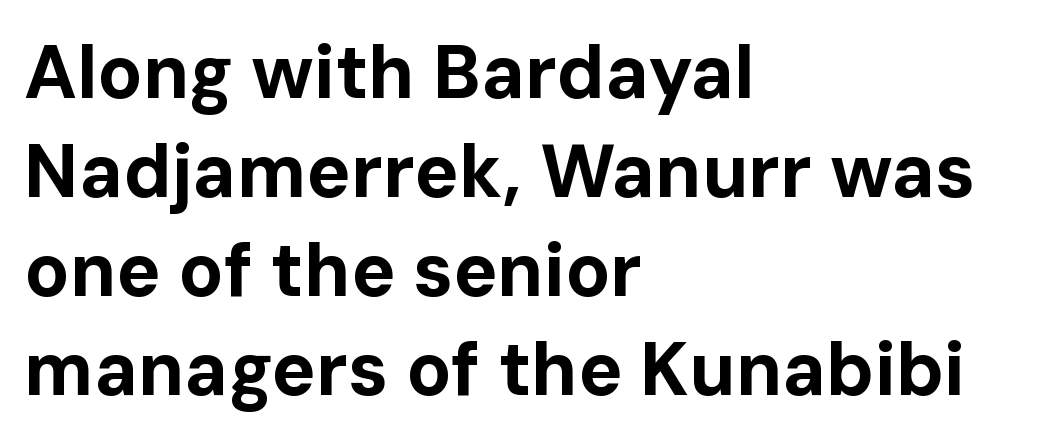
Serifs: no, the terminals of the letterforms are clean. Successive baselines arrive at the customary interval. The strokes are fattened all the way to bold. The setting favours the left margin, as ordinary paragraphs usually do. When letters stand straight like this, we call the style roman or upright.
